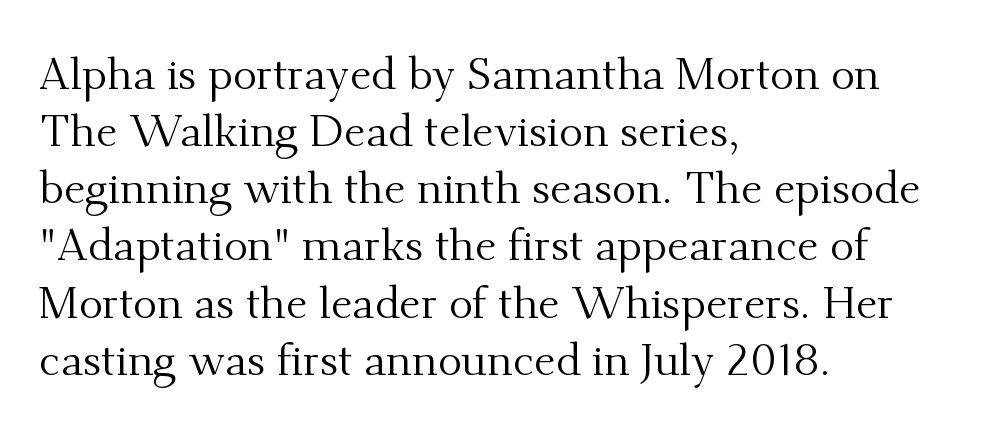
The face used here is seriffed, in the tradition of book romans. Each row of text sits above clean, open space. Spacing between characters is what you'd get straight out of the box. Short and long lines alike share a common starting point at left. The passage shown stacks its lines at a standard gap.
